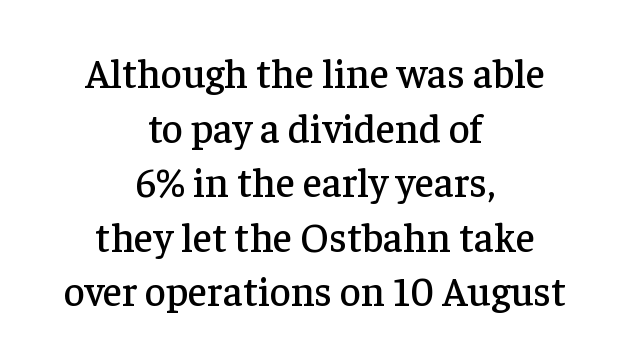
Old-style or modern, the face here clearly has serifs. This rendering features lettering with no underline. Proportional: the letters do not fall into vertical columns. The horizontal fit of the characters is conventional and even. Italic? Not at all — the glyphs are vertical. The setting favours the middle, as headings and verse often do.
